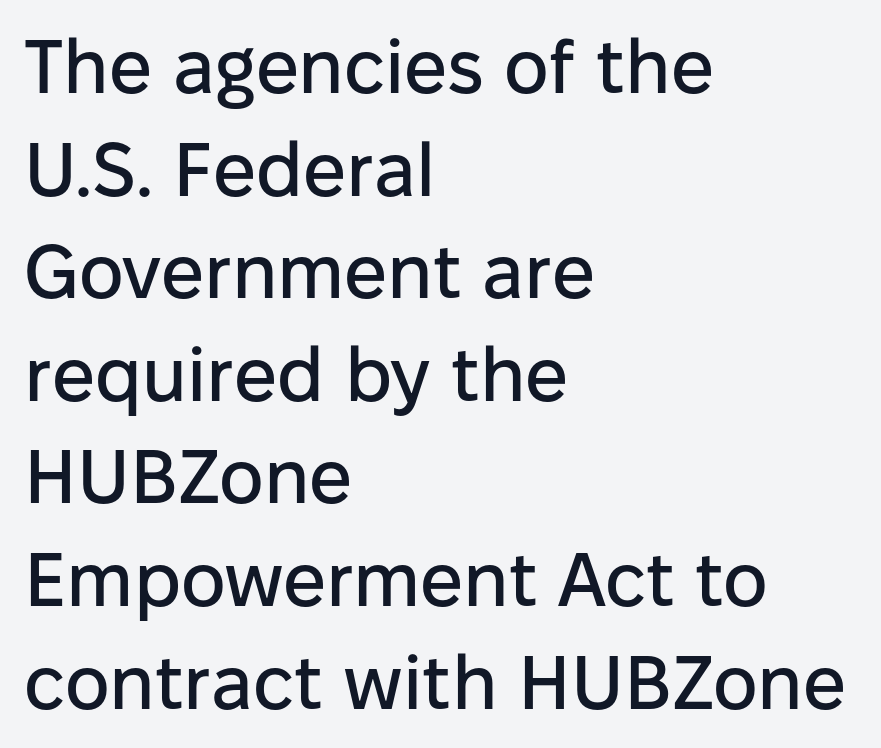
The axis of the letterforms is exactly vertical. The passage shown is typed in a proportional face where columns would drift. The passage shown stacks its lines at a standard gap. Bare-footed words on every line.
